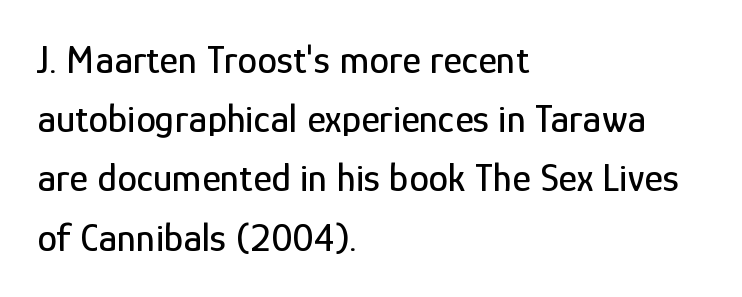
The image shows 40 px condensed sans-serif type, upright; set left-aligned, normal line spacing (1.48x), normal letter spacing, not underlined; low stroke contrast and a medium x-height.
